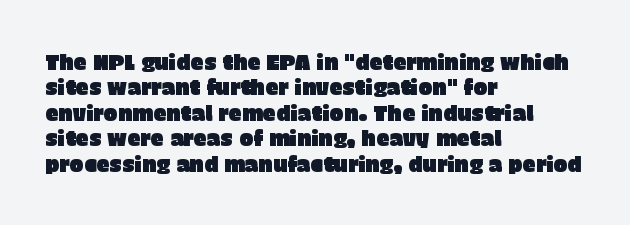
The image shows 21 px text type, upright; set left-aligned, line spacing 1.21x, normal letter spacing, not underlined.
